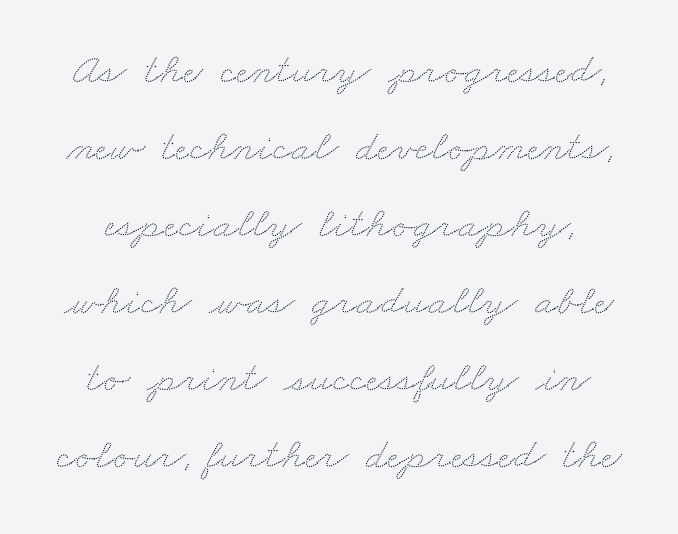
These lines are rendered in a variable-pitch font. Honestly, the letter spacing is just normal — you wouldn't notice it. The specimen omits any rule beneath the text block's lines.
